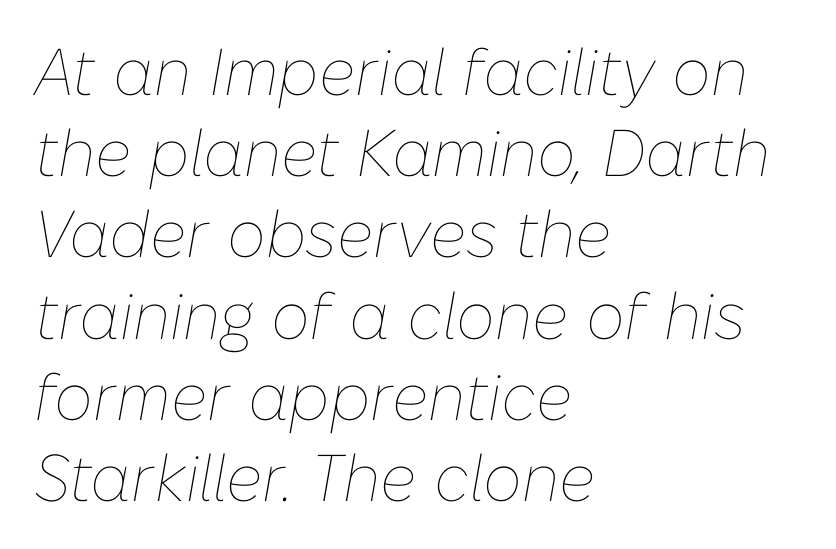
The image shows 66 px thin type, italic (leaning right); set left-aligned, line spacing 1.23x, normal letter spacing, not underlined; low stroke contrast and a medium x-height.
